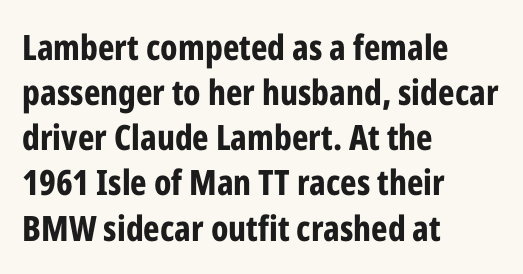
Q: Is the text bold? A: Yes.
Q: Is the text italic (slanted)? A: No, it is upright.
Q: Is the typeface a serif or a sans-serif typeface? A: Sans-serif.
Q: Is the text underlined? A: No.
Q: How is the paragraph aligned? A: Left-aligned.
Q: Is the spacing between letters normal or unusually wide? A: Normal.
Q: Is the spacing between lines tight, normal or loose? A: Normal.
Q: Width (condensed, normal, or wide)? A: Condensed.
Q: Stroke contrast? A: Low.
Q: x-height? A: Medium.
Q: Monospaced? A: No.
